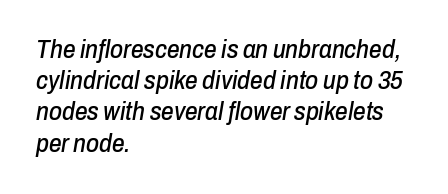
The passage shown is not underscored anywhere. Regular leading. One-word summary of the alignment: left. These lines were composed using italics.
